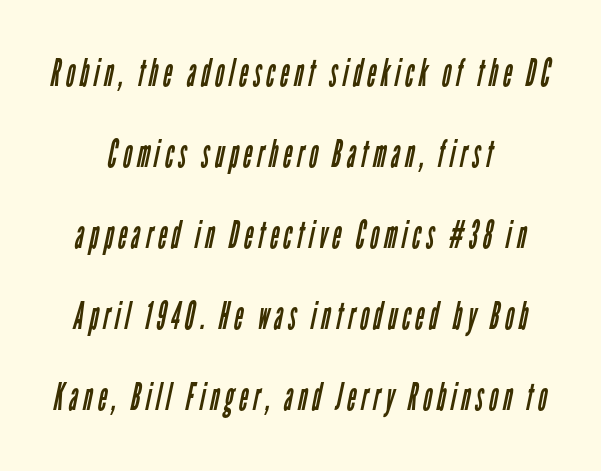
The setting favours the middle, as headings and verse often do. Words float on clear page, feet unadorned. The text was rendered using a sans face with plain stroke endings. Stems here are at most as thick as an everyday book face. Successive baselines arrive slowly, with a big drop between each. Character widths vary here, with narrow letters taking less room than wide ones.
